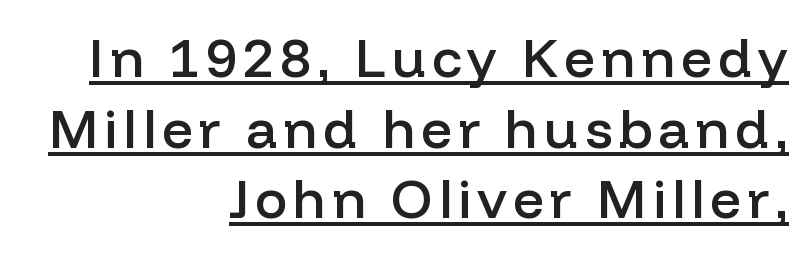
The image shows 54 px semibold sans-serif type, upright; set right-aligned, normal line spacing (1.31x), underlined; low stroke contrast and a medium x-height.
